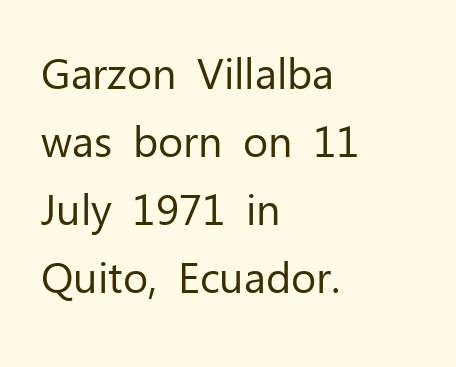
The paragraph has a hard left edge and a soft right edge. The strokes carry an ordinary text weight at most. Decoration check: the copy has no underline. The rendering uses natural spacing where letterforms have individual widths.
